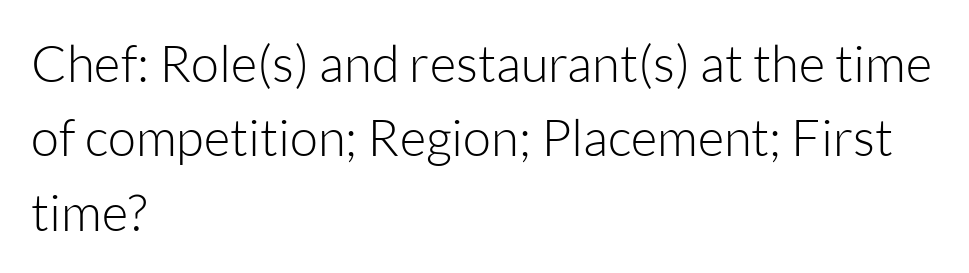
{"serif": "no", "italic": "no", "bold": "no", "weight": "light", "width": "normal", "stroke_contrast": "low", "x_height": "medium", "monospaced": "no", "underline": "no", "align": "left", "line_spacing": "normal", "line_spacing_ratio": 1.46, "letter_spacing": "normal", "letter_spacing_em": 0.0, "glyph_px": 51}
